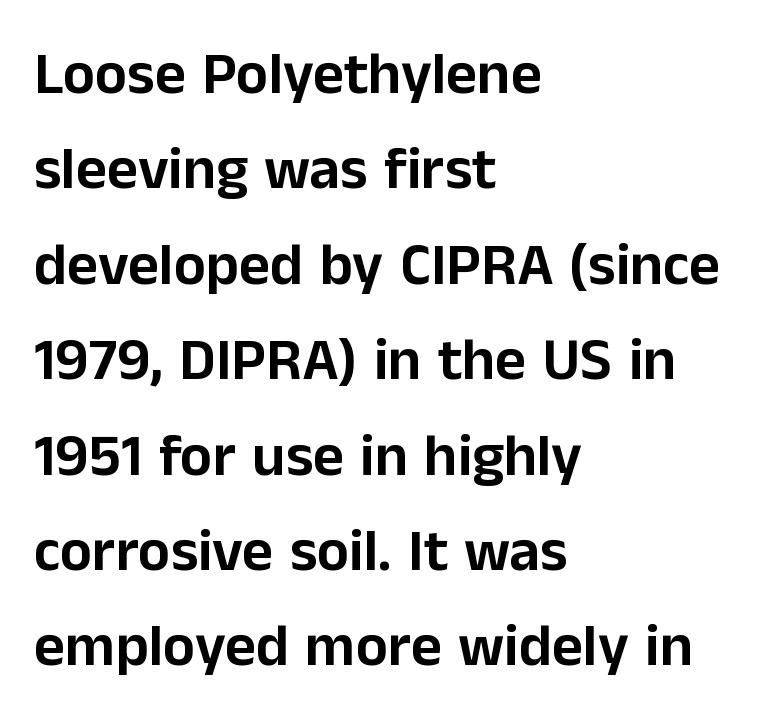
{"serif": "no", "italic": "no", "width": "normal", "stroke_contrast": "low", "x_height": "medium", "monospaced": "no", "underline": "no", "align": "left", "line_spacing": "normal", "line_spacing_ratio": 1.59, "letter_spacing": "normal", "letter_spacing_em": 0.0, "glyph_px": 60}
